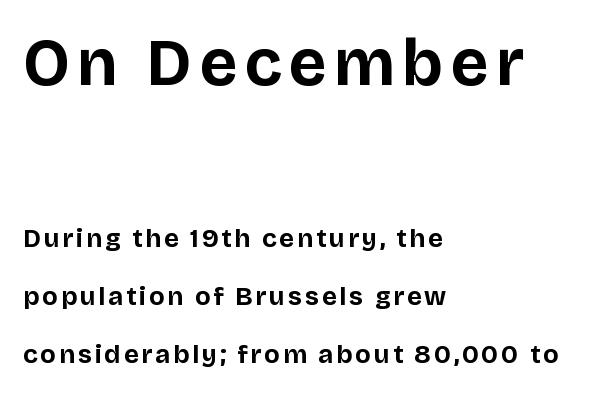
{"serif": "no", "italic": "no", "bold": "yes", "weight": "bold", "width": "normal", "stroke_contrast": "low", "x_height": "large", "monospaced": "no", "underline": "no", "align": "left", "line_spacing": "loose", "line_spacing_ratio": 2.22, "larger_block": "first", "size_ratio": 2.54, "glyph_px": 66}
